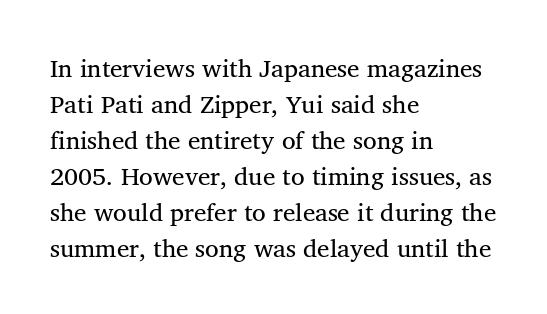
{"italic": "no", "underline": "no", "align": "left", "line_spacing": "normal", "line_spacing_ratio": 1.44, "letter_spacing": "normal", "letter_spacing_em": 0.0, "glyph_px": 25}
